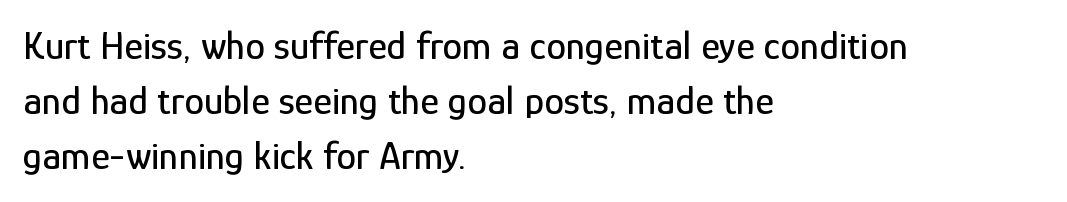
Q: Is the text italic (slanted)? A: No, it is upright.
Q: Is the typeface a serif or a sans-serif typeface? A: Sans-serif.
Q: Is the text underlined? A: No.
Q: How is the paragraph aligned? A: Left-aligned.
Q: Is the spacing between letters normal or unusually wide? A: Normal.
Q: Is the spacing between lines tight, normal or loose? A: Normal.
Q: Width (condensed, normal, or wide)? A: Condensed.
Q: Stroke contrast? A: Low.
Q: x-height? A: Medium.
Q: Monospaced? A: No.
